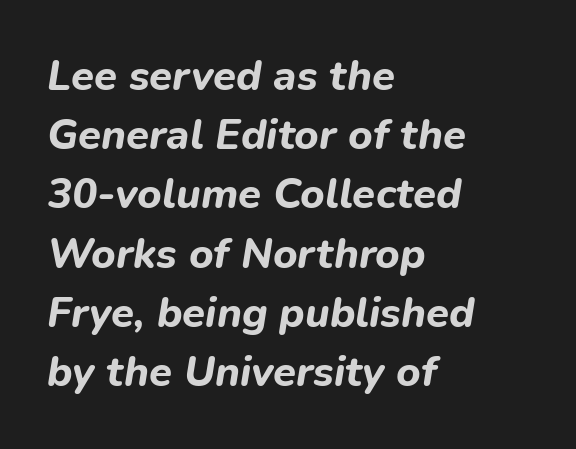
Varying glyph widths throughout — classic text-font behaviour. The letters sit at their default tracking, neither squeezed nor spread. No word sits above an underline. The lettering tilts uniformly, giving the passage an italic look. Weight check: bold — yes, fully. Line starts are locked; line ends wander.
